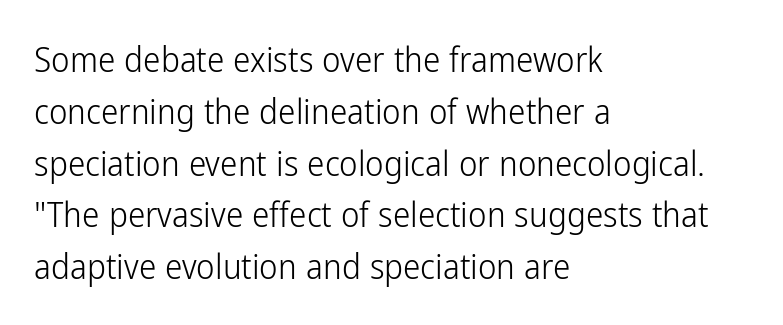
Q: Is the text bold? A: No.
Q: Is the text italic (slanted)? A: No, it is upright.
Q: Is the typeface a serif or a sans-serif typeface? A: Sans-serif.
Q: Is the text underlined? A: No.
Q: How is the paragraph aligned? A: Left-aligned.
Q: Is the spacing between letters normal or unusually wide? A: Normal.
Q: Is the spacing between lines tight, normal or loose? A: Normal.
Q: Width (condensed, normal, or wide)? A: Condensed.
Q: Stroke contrast? A: Low.
Q: x-height? A: Medium.
Q: Monospaced? A: No.
